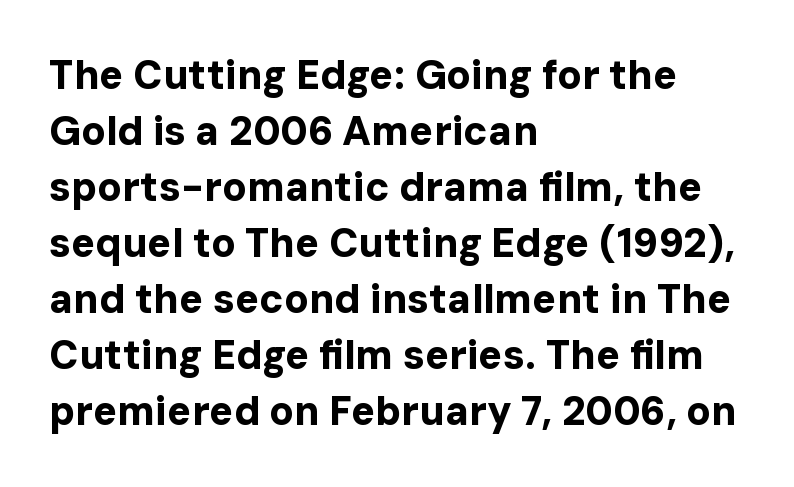
Honestly, the letter spacing is just normal — you wouldn't notice it. The font family rendered here belongs to the sans-serif group. The rendering uses natural spacing where letterforms have individual widths. When letters stand straight like this, we call the style roman or upright. Rule under the text: the space is simply empty. The text block is weighted toward the left margin, trailing off unevenly rightward.
